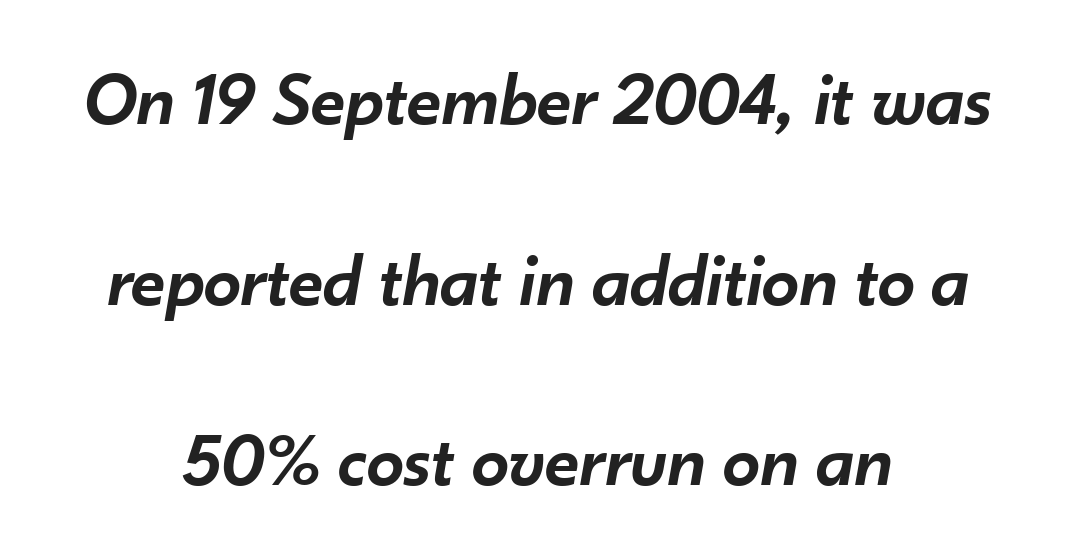
Q: Is the text bold? A: Semi-bold.
Q: Is the text italic (slanted)? A: Yes, it leans right by about 10 degrees.
Q: Is the text underlined? A: No.
Q: How is the paragraph aligned? A: Centered.
Q: Is the spacing between letters normal or unusually wide? A: Normal.
Q: Is the spacing between lines tight, normal or loose? A: Loose.
Q: Width (condensed, normal, or wide)? A: Normal.
Q: Stroke contrast? A: Low.
Q: x-height? A: Small.
Q: Monospaced? A: No.
